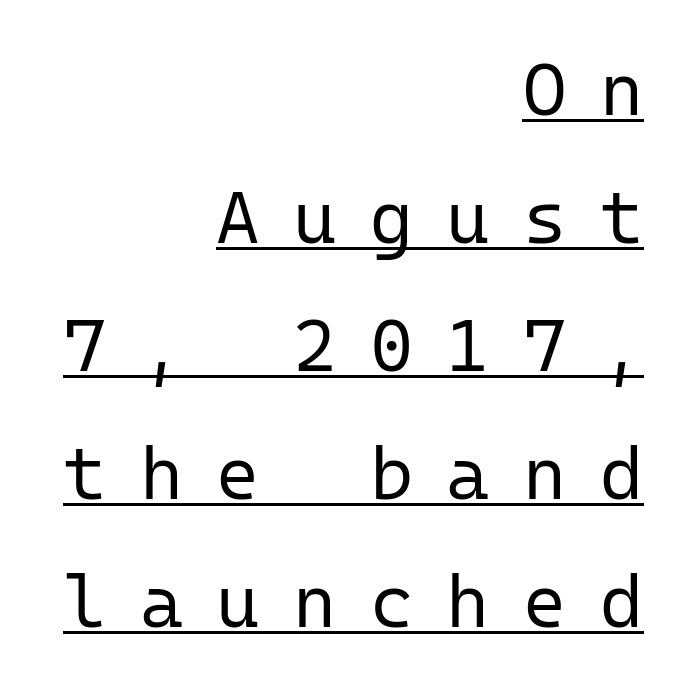
Q: Is the text bold? A: No.
Q: Is the text italic (slanted)? A: No, it is upright.
Q: Is the typeface a serif or a sans-serif typeface? A: Sans-serif.
Q: Is the text underlined? A: Yes.
Q: How is the paragraph aligned? A: Right-aligned.
Q: Is the spacing between letters normal or unusually wide? A: Unusually wide.
Q: Width (condensed, normal, or wide)? A: Normal.
Q: Stroke contrast? A: Low.
Q: x-height? A: Medium.
Q: Monospaced? A: Yes.
